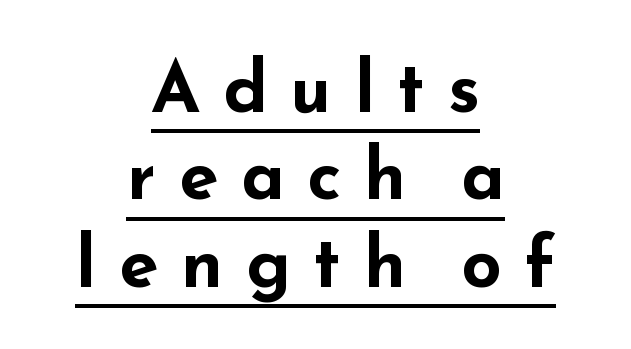
The image shows 71 px bold, wide sans-serif type, upright; set centered, line spacing 1.23x, unusually wide letter spacing (+0.32 em), underlined; low stroke contrast and a small x-height.
